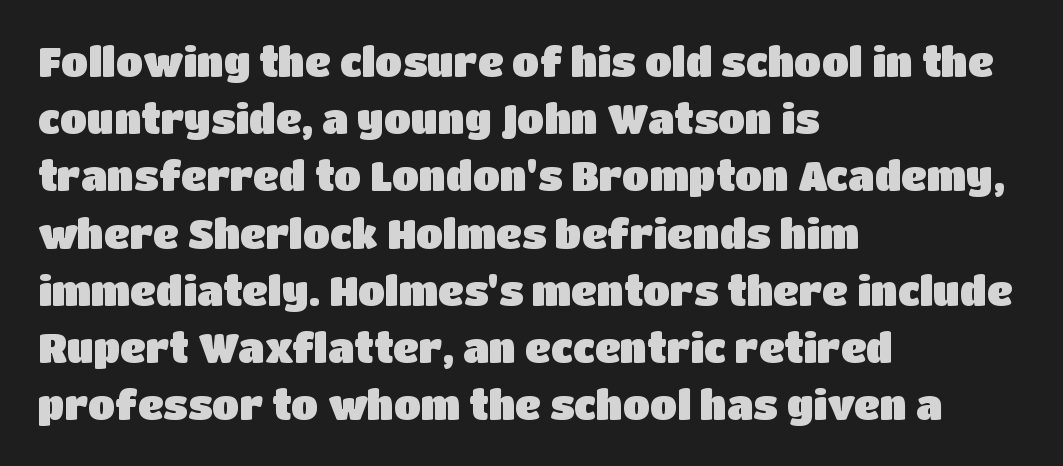
Posture: upright roman. Each letter keeps its own natural width here, so spacing adapts to shape. The designer went with a sans here, leaving each stem footless. This block has exactly the height ordinary leading produces.
